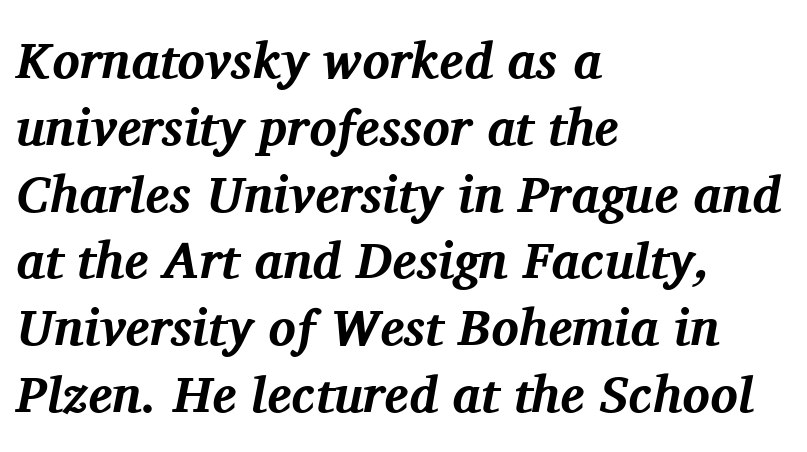
Style check: oblique. Examine the stroke ends and you'll spot serifs. The passage shown is not underscored anywhere. Set as a true bold cut, around the 700 mark. This rendering uses left alignment, leaving the right contour irregular. The lines sit at an ordinary, default distance from one another.
